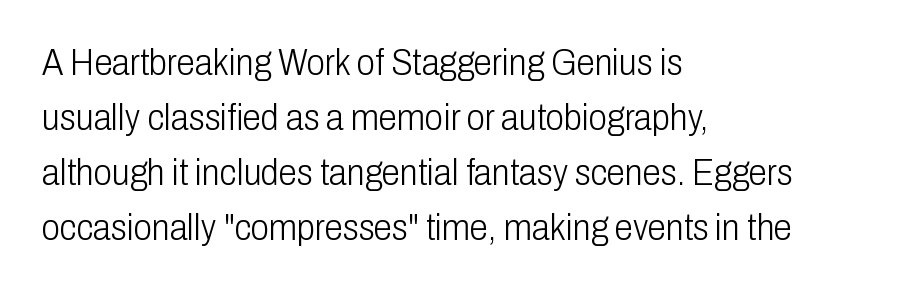
{"serif": "no", "italic": "no", "bold": "no", "weight": "light", "width": "condensed", "stroke_contrast": "low", "x_height": "medium", "monospaced": "no", "underline": "no", "align": "left", "line_spacing": "normal", "line_spacing_ratio": 1.49, "letter_spacing": "normal", "letter_spacing_em": 0.0, "glyph_px": 37}
